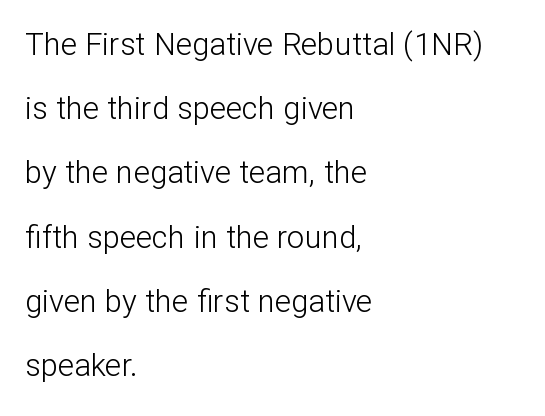
Q: Is the text bold? A: No.
Q: Is the text italic (slanted)? A: No, it is upright.
Q: Is the typeface a serif or a sans-serif typeface? A: Sans-serif.
Q: Is the text underlined? A: No.
Q: How is the paragraph aligned? A: Left-aligned.
Q: Is the spacing between letters normal or unusually wide? A: Normal.
Q: Is the spacing between lines tight, normal or loose? A: Loose.
Q: Width (condensed, normal, or wide)? A: Normal.
Q: Stroke contrast? A: Low.
Q: x-height? A: Medium.
Q: Monospaced? A: No.
